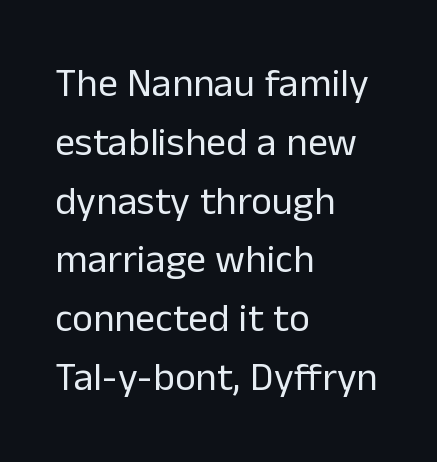
The image shows 40 px regular-weight sans-serif type, upright; set left-aligned, normal line spacing (1.47x), normal letter spacing, not underlined; low stroke contrast and a medium x-height.
